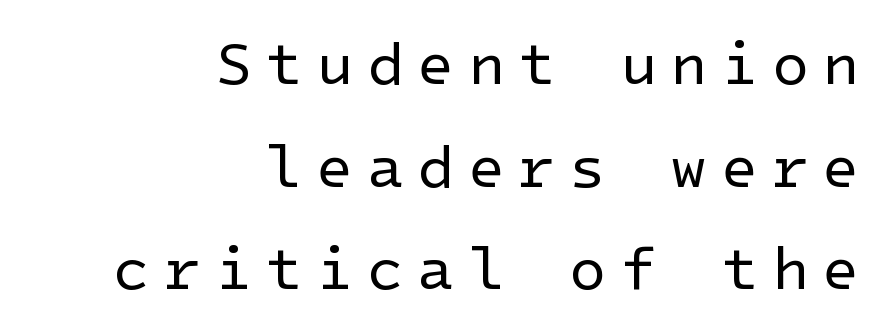
The image shows 60 px regular-weight sans-serif type, upright; set right-aligned, line spacing 1.71x, unusually wide letter spacing (+0.23 em), not underlined; low stroke contrast and a medium x-height.
